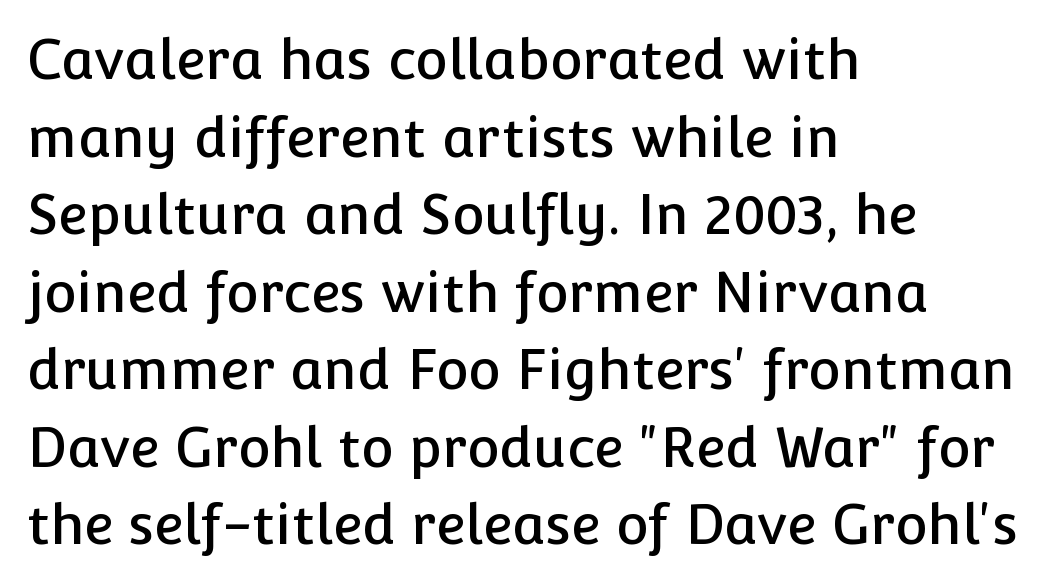
The image shows 55 px sans-serif type, upright; set left-aligned, normal line spacing (1.41x), normal letter spacing, not underlined; low stroke contrast and a medium x-height.
